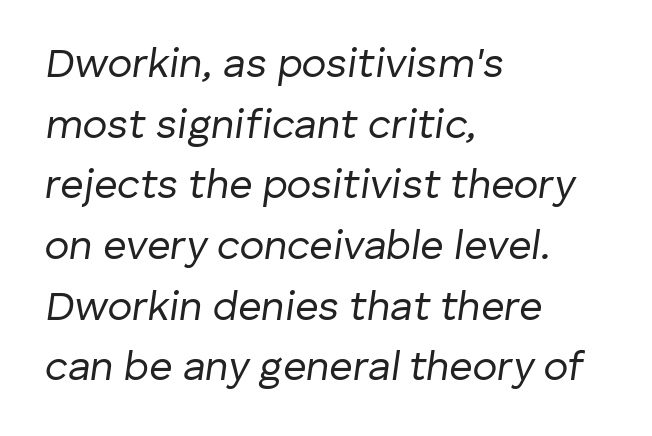
Compared with ordinary roman type, these characters are visibly tilted. Leftover space on each line is placed entirely after the last word. The string is rendered with underlining switched off. Spacing verdict: proportional, widths tailored to each character. Ink coverage per letter is moderate at most. Leading: standard.
